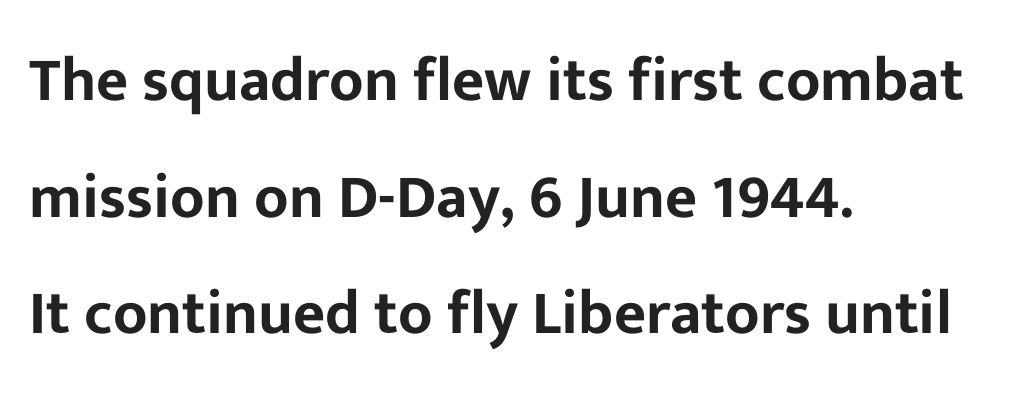
The axis of the letterforms is exactly vertical. Note the varied advance widths — an 'i' is clearly narrower than an 'm'. The baseline area is clear. Grotesque or geometric, the face here clearly has no serifs. Reading down the block, your eye returns to a fixed left position each line.
